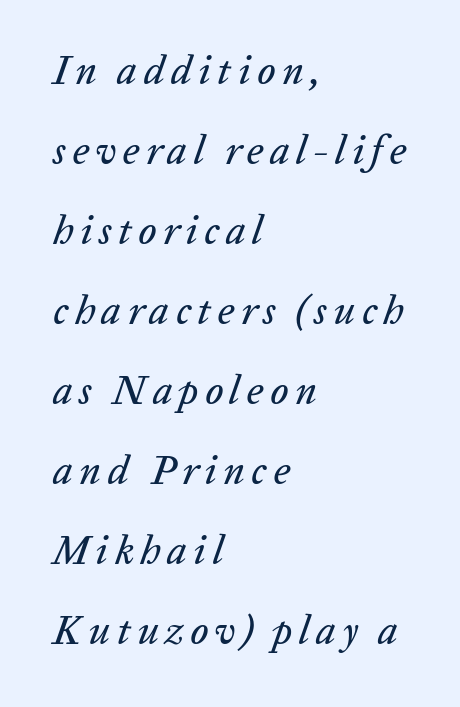
The image shows 40 px text type, italic (leaning right); set left-aligned, loose line spacing (2.0x), not underlined; low stroke contrast and a medium x-height.
